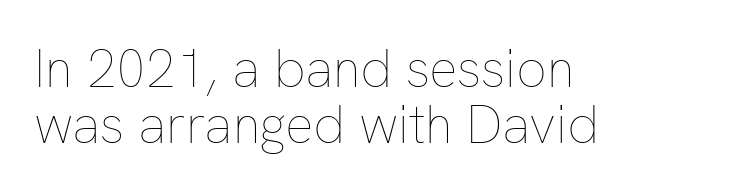
Q: Is the text bold? A: No.
Q: Is the text italic (slanted)? A: No, it is upright.
Q: Is the text underlined? A: No.
Q: How is the paragraph aligned? A: Left-aligned.
Q: Is the spacing between letters normal or unusually wide? A: Normal.
Q: Is the spacing between lines tight, normal or loose? A: Tight.
Q: Width (condensed, normal, or wide)? A: Normal.
Q: Stroke contrast? A: Low.
Q: x-height? A: Medium.
Q: Monospaced? A: No.
